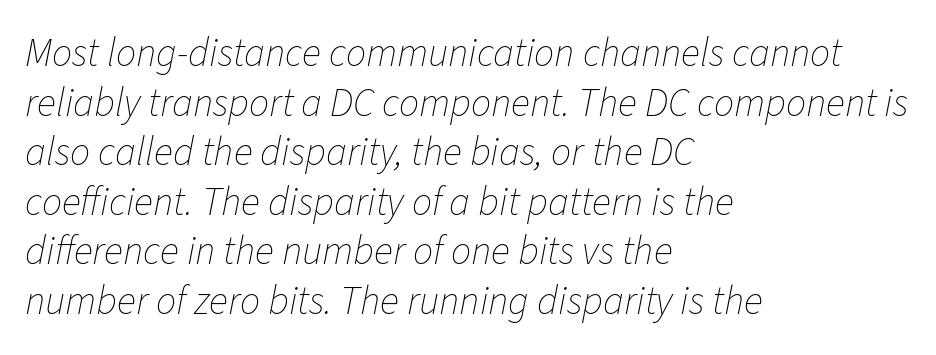
The ragged edge is on the right, which tells us the setting is flush left. Each letter keeps its own natural width here, so spacing adapts to shape. This is not heavy type; no bold has been used. The area under the type is left untouched.
